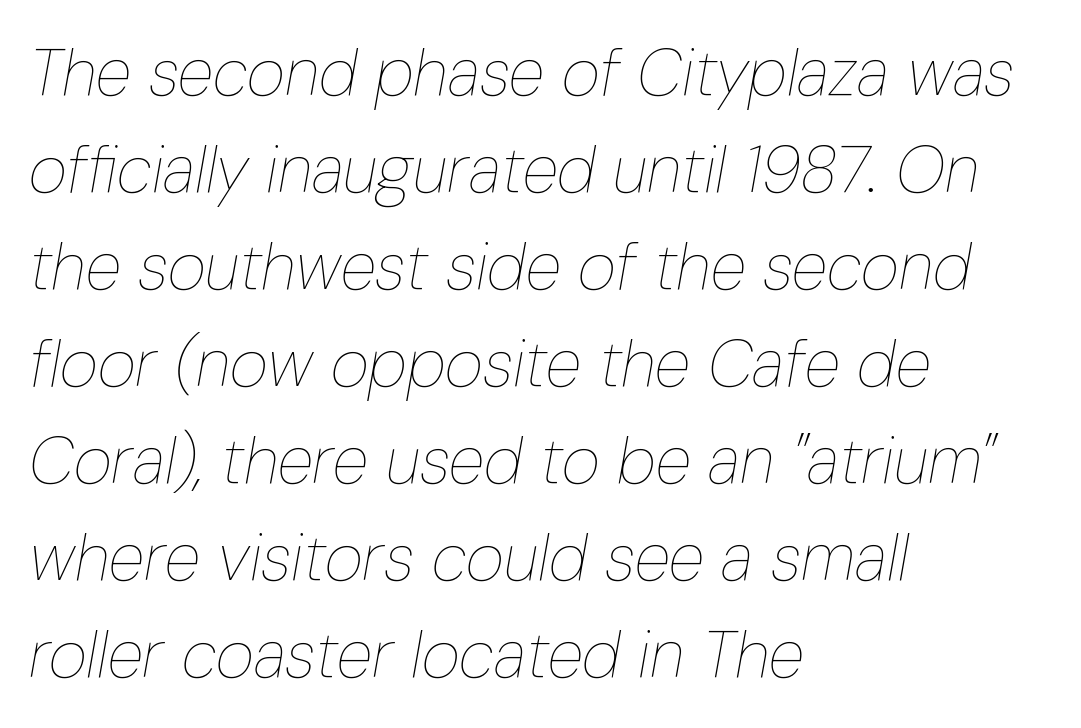
{"italic": "yes", "lean": "right", "slant_degrees": 10, "bold": "no", "weight": "thin", "width": "condensed", "stroke_contrast": "low", "x_height": "medium", "monospaced": "no", "underline": "no", "align": "left", "line_spacing": "normal", "line_spacing_ratio": 1.47, "letter_spacing": "normal", "letter_spacing_em": 0.0, "glyph_px": 66}
